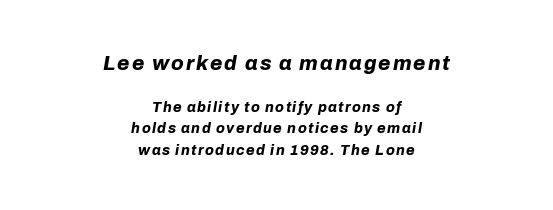
Words float on clear page, feet unadorned. The face used here has a pronounced slope to its letters. Scale decreases going downward across the two blocks. Rows of type keep a routine distance in the vertical direction.
